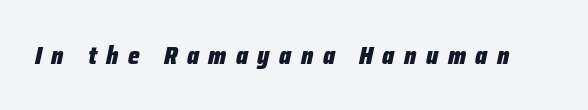
The image shows 25 px bold type, italic (leaning right); set unusually wide letter spacing (+0.38 em), not underlined.
